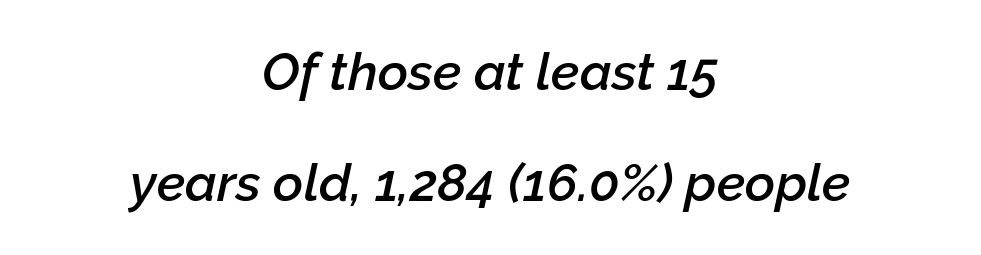
Spacing verdict: proportional, widths tailored to each character. Emphasis by weight is partial: semibold. Does extra space separate the letters? No, they use regular spacing. The baseline area is clear. How would I describe the line gaps? Wide and relaxed.
